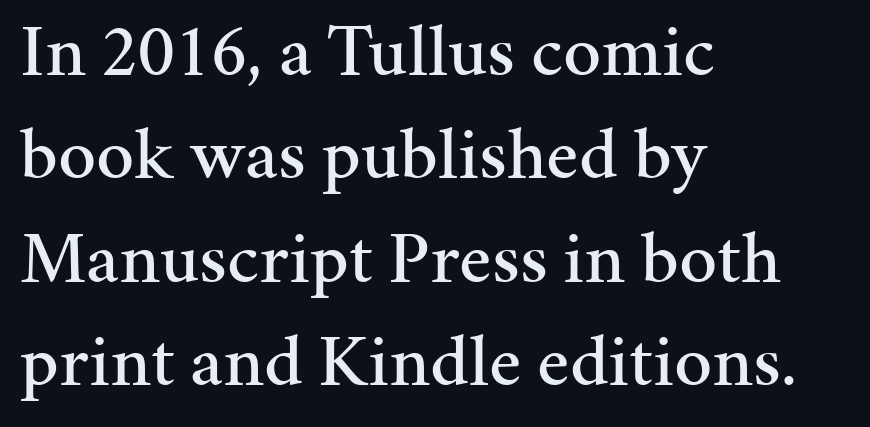
The image shows 75 px serif type, upright; set left-aligned, normal line spacing (1.38x), normal letter spacing, not underlined; medium stroke contrast and a medium x-height.
